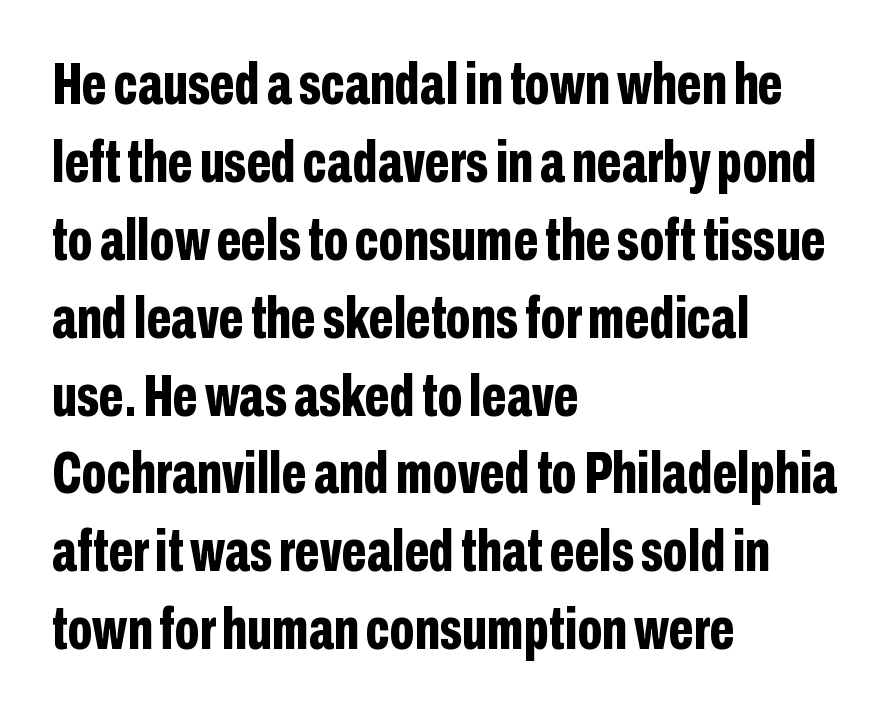
{"serif": "no", "italic": "no", "bold": "yes", "weight": "bold", "width": "condensed", "stroke_contrast": "low", "x_height": "medium", "monospaced": "no", "underline": "no", "align": "left", "line_spacing": "normal", "line_spacing_ratio": 1.32, "letter_spacing": "normal", "letter_spacing_em": 0.0, "glyph_px": 59}
